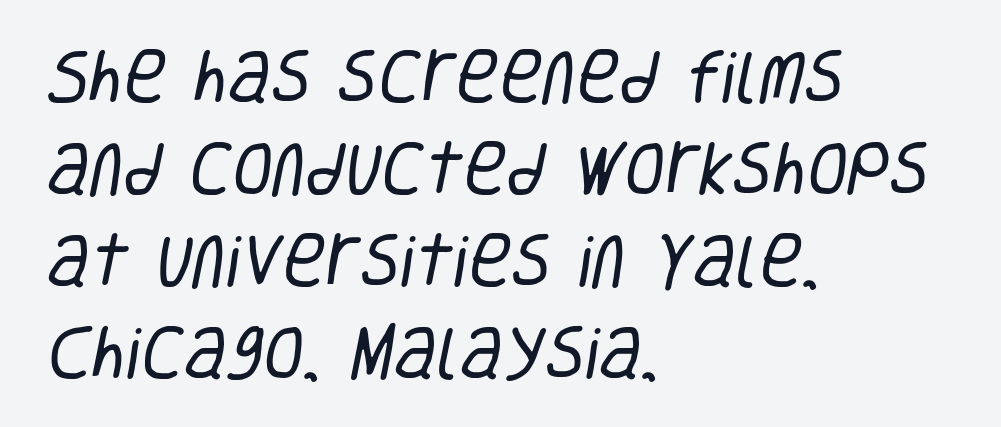
Q: Is the text bold? A: No.
Q: Is the typeface a serif or a sans-serif typeface? A: Sans-serif.
Q: Is the text underlined? A: No.
Q: How is the paragraph aligned? A: Left-aligned.
Q: Is the spacing between letters normal or unusually wide? A: Normal.
Q: Is the spacing between lines tight, normal or loose? A: Normal.
Q: Width (condensed, normal, or wide)? A: Condensed.
Q: Stroke contrast? A: Low.
Q: x-height? A: Large.
Q: Monospaced? A: No.
